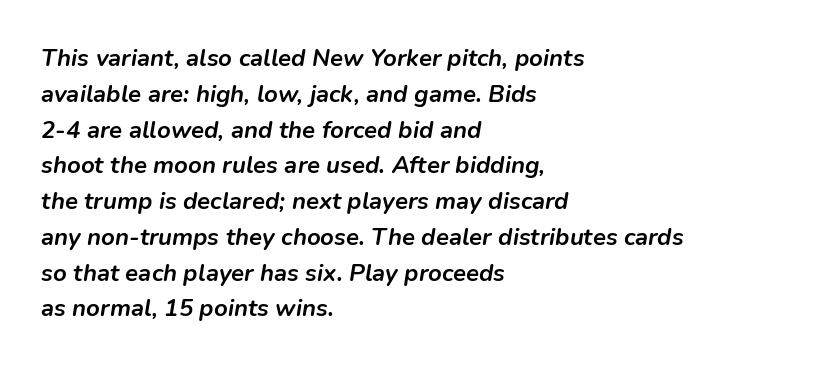
Lines of text with bare space underneath. Reading down the column, the eye jumps a familiar distance to each next line. Words appear dense and cohesive because spacing is normal. Typeset ragged right — the left edge is the straight one. Is the type slanted? Yes — the strokes lean at a clear angle.
